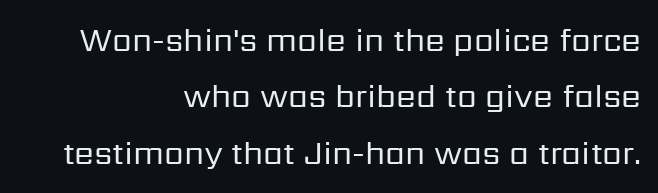
{"serif": "no", "italic": "no", "bold": "no", "weight": "regular", "width": "normal", "stroke_contrast": "low", "x_height": "medium", "monospaced": "no", "underline": "no", "align": "right", "line_spacing_ratio": 1.76, "letter_spacing": "normal", "letter_spacing_em": 0.0, "glyph_px": 32}
